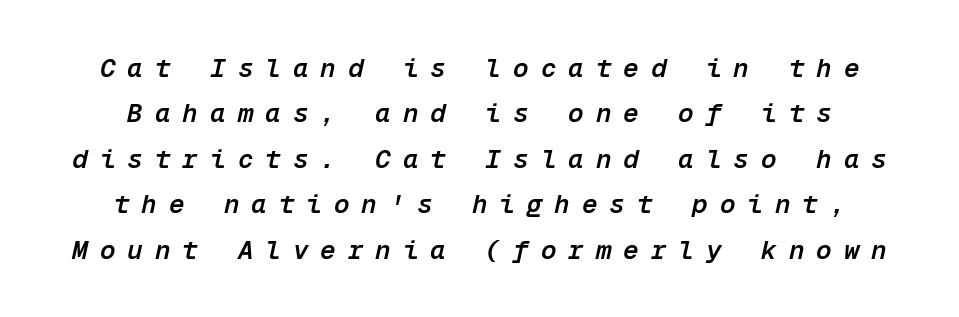
The area under the type is left untouched. If you drew a line through each stem, it would be angled. The tracking jumps out immediately: characters are airy and widely separated. Is the type bold? Partly — it's a semibold, heavier than regular but not fully bold.
